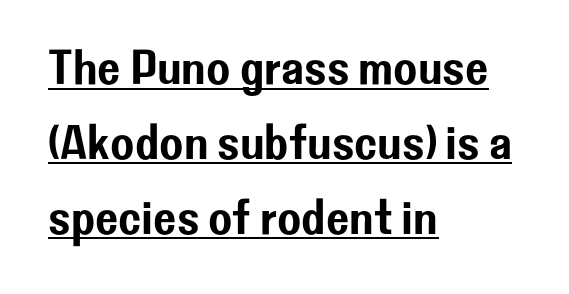
Q: Is the text italic (slanted)? A: No, it is upright.
Q: Is the typeface a serif or a sans-serif typeface? A: Sans-serif.
Q: Is the text underlined? A: Yes.
Q: How is the paragraph aligned? A: Left-aligned.
Q: Is the spacing between letters normal or unusually wide? A: Normal.
Q: Is the spacing between lines tight, normal or loose? A: Normal.
Q: Width (condensed, normal, or wide)? A: Normal.
Q: Stroke contrast? A: Low.
Q: x-height? A: Medium.
Q: Monospaced? A: No.
